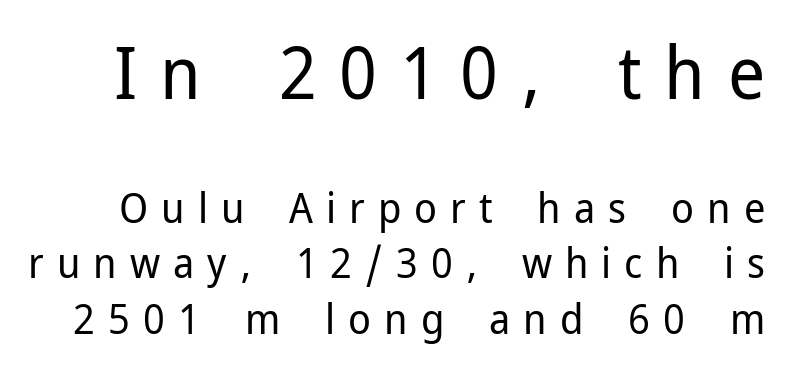
Q: Is the text bold? A: No.
Q: Is the text italic (slanted)? A: No, it is upright.
Q: Is the typeface a serif or a sans-serif typeface? A: Sans-serif.
Q: Is the text underlined? A: No.
Q: Is the spacing between letters normal or unusually wide? A: Unusually wide.
Q: Is the spacing between lines tight, normal or loose? A: Normal.
Q: Which block of text is set in a larger size, the first (top) or the second (bottom)? A: The first (top) one.
Q: Width (condensed, normal, or wide)? A: Normal.
Q: Stroke contrast? A: Low.
Q: x-height? A: Medium.
Q: Monospaced? A: No.
